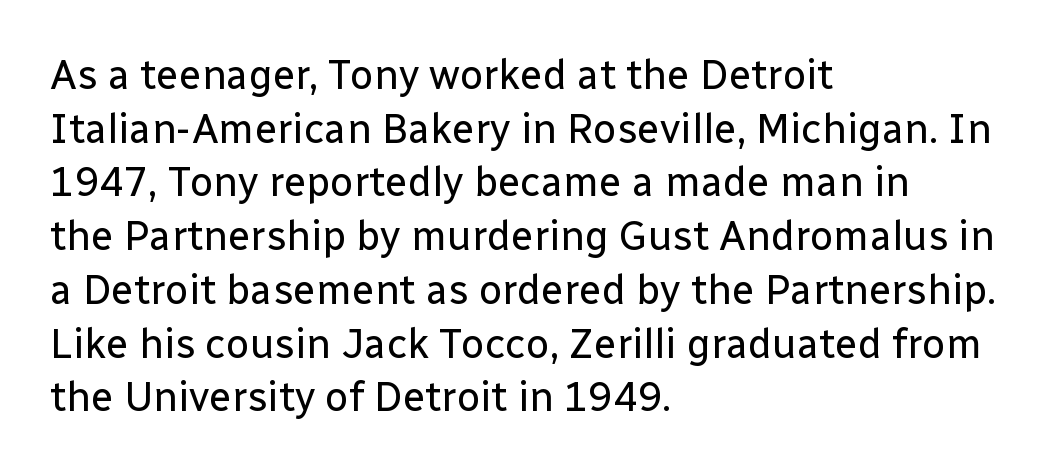
{"serif": "no", "italic": "no", "bold": "no", "weight": "regular", "width": "normal", "stroke_contrast": "low", "x_height": "medium", "monospaced": "no", "underline": "no", "align": "left", "line_spacing": "normal", "line_spacing_ratio": 1.31, "letter_spacing": "normal", "letter_spacing_em": 0.0, "glyph_px": 41}
